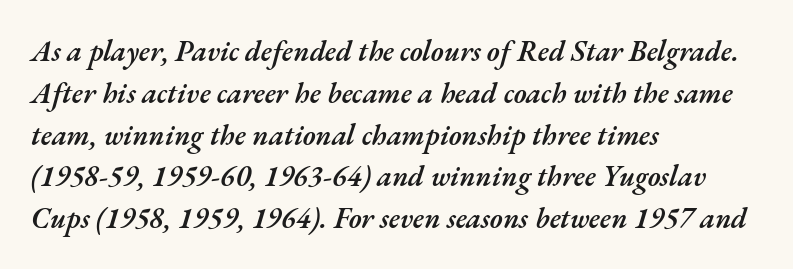
The image shows 29 px semibold type, italic (leaning right); set left-aligned, normal line spacing (1.44x), normal letter spacing, not underlined; medium stroke contrast and a small x-height.
